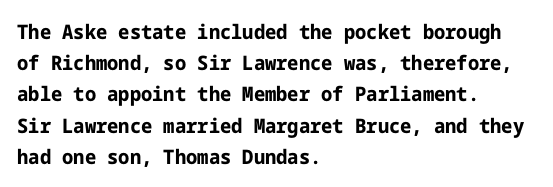
Q: Is the text bold? A: Yes.
Q: Is the text italic (slanted)? A: No, it is upright.
Q: Is the text underlined? A: No.
Q: How is the paragraph aligned? A: Left-aligned.
Q: Is the spacing between letters normal or unusually wide? A: Normal.
Q: Is the spacing between lines tight, normal or loose? A: Normal.
